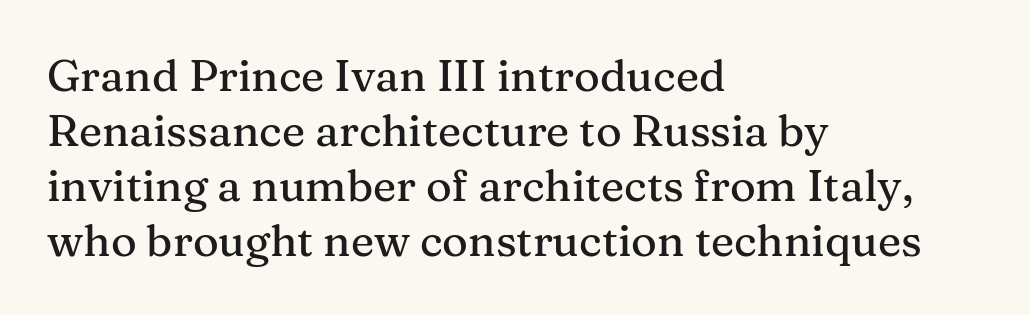
The letterforms sit shoulder to shoulder at normal distance. The rendering uses a moderate line-height, typical for paragraphs. Character widths vary here, with narrow letters taking less room than wide ones. Unlike a clean sans, this face finishes its strokes with serifs. A classic flush-left, rag-right setting is used for this passage. The letters stand upright; this is a roman face.
